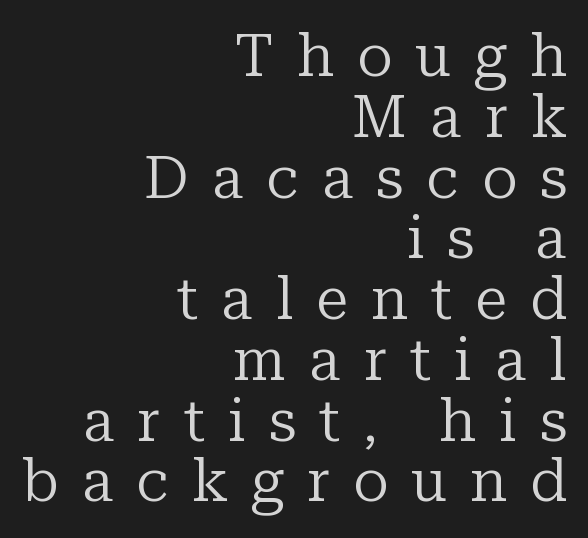
The image shows 59 px regular-weight serif type, upright; set right-aligned, tight line spacing (1.03x), unusually wide letter spacing (+0.39 em), not underlined; low stroke contrast and a medium x-height.
